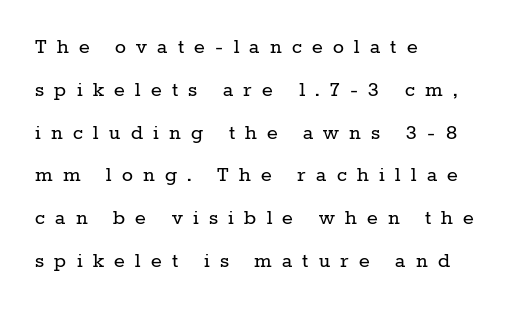
{"italic": "no", "bold": "no", "underline": "no", "align": "left", "line_spacing_ratio": 1.86, "letter_spacing": "wide", "letter_spacing_em": 0.45, "glyph_px": 23}
